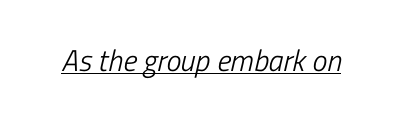
{"italic": "yes", "lean": "right", "slant_degrees": 13, "bold": "no", "weight": "light", "width": "condensed", "stroke_contrast": "low", "x_height": "medium", "monospaced": "no", "underline": "yes", "letter_spacing": "normal", "letter_spacing_em": 0.0, "glyph_px": 30}
